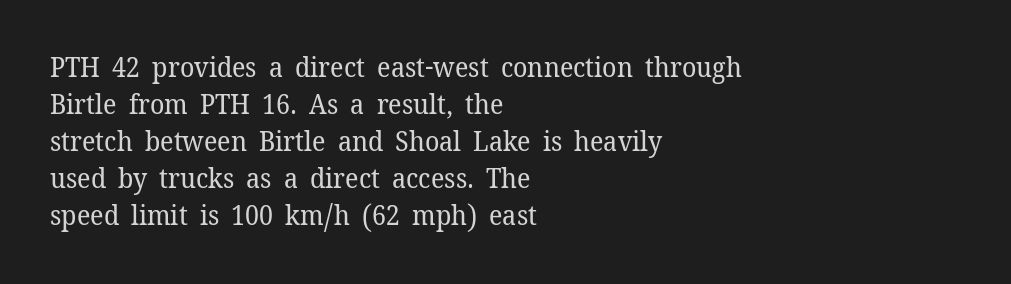
Reading down the block, your eye returns to a fixed left position each line. Tall strokes in this sample are plumb rather than angled. The rendering uses a moderate line-height, typical for paragraphs. This is not heavy type; no bold has been used. Any mark beneath the type? The region is blank. Each word holds together tightly as a unit, with standard inter-letter gaps.
